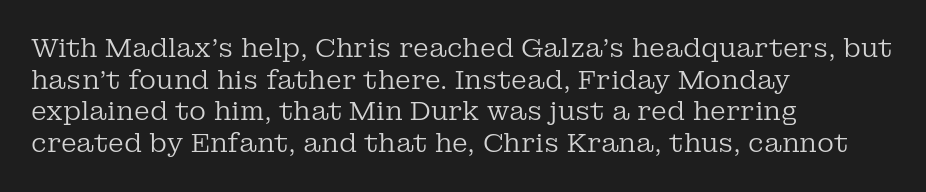
Nope, not italic — everything's standing straight. The font is comparable to plain body text, perhaps lighter. Inter-character spacing is left at the font's built-in metrics. The zone under the glyphs is completely vacant. These lines are set flush left with a ragged right edge.
